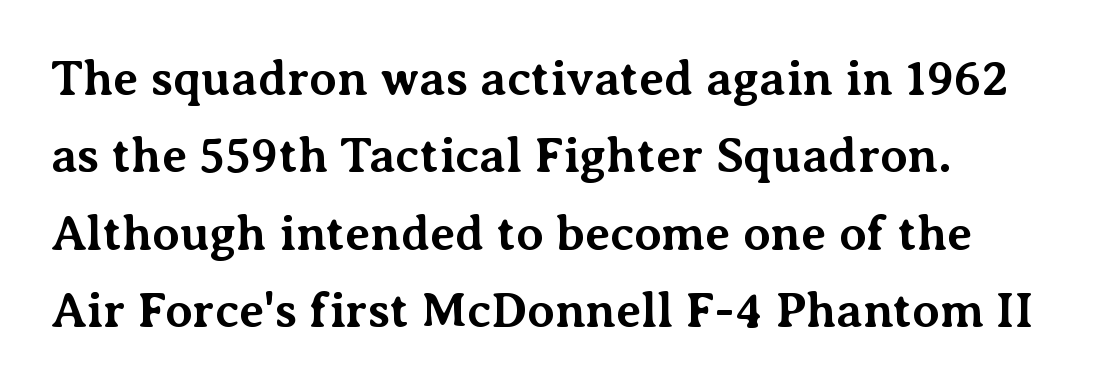
Check where the strokes stop: tiny serifs finish them off. Proportional: the letters do not fall into vertical columns. Characters remain perfectly vertical along every line. The space directly below the letters is spotless.
